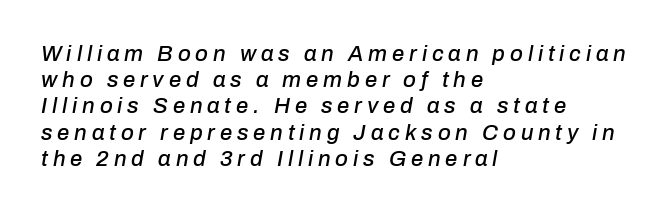
{"italic": "yes", "lean": "right", "slant_degrees": 10, "underline": "no", "align": "left", "line_spacing_ratio": 1.19, "letter_spacing": "wide", "letter_spacing_em": 0.22, "glyph_px": 22}
